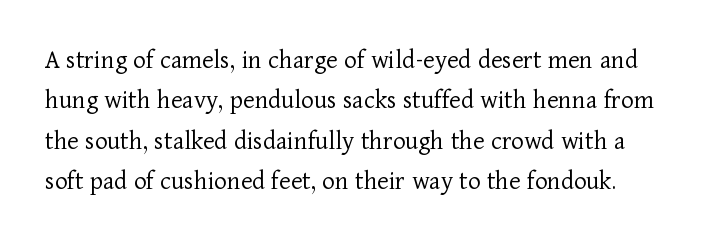
The image shows 27 px text type, upright; set normal line spacing (1.5x), normal letter spacing, not underlined.
